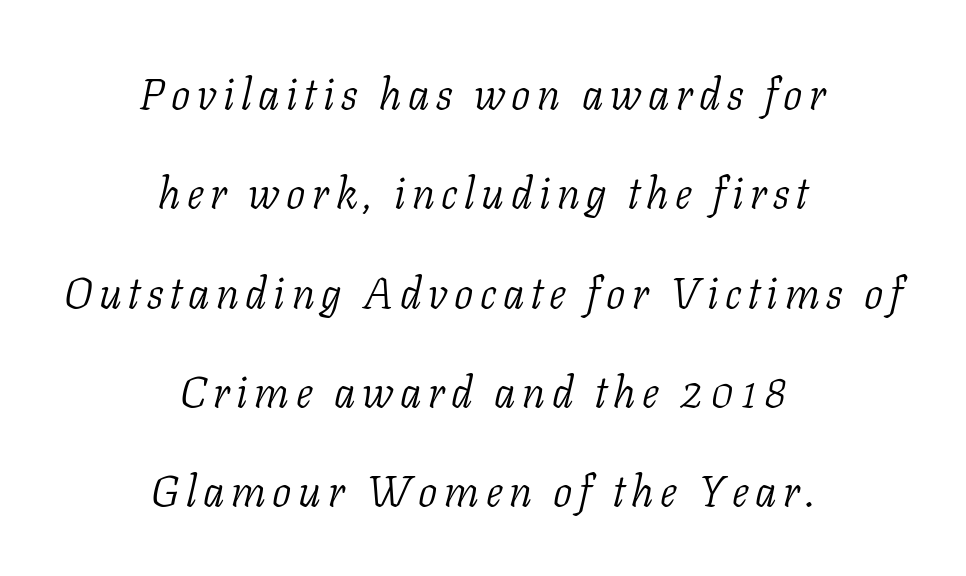
The image shows 43 px light serif type, italic (leaning right); set centered, loose line spacing (2.31x), not underlined; low stroke contrast and a medium x-height.
